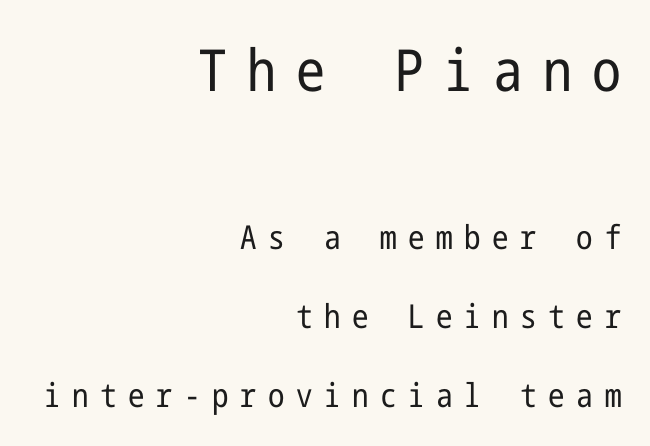
Q: Is the text bold? A: No.
Q: Is the text italic (slanted)? A: No, it is upright.
Q: Is the typeface a serif or a sans-serif typeface? A: Sans-serif.
Q: Is the text underlined? A: No.
Q: How is the paragraph aligned? A: Right-aligned.
Q: Is the spacing between letters normal or unusually wide? A: Unusually wide.
Q: Is the spacing between lines tight, normal or loose? A: Loose.
Q: Which block of text is set in a larger size, the first (top) or the second (bottom)? A: The first (top) one.
Q: Width (condensed, normal, or wide)? A: Condensed.
Q: Stroke contrast? A: Low.
Q: x-height? A: Medium.
